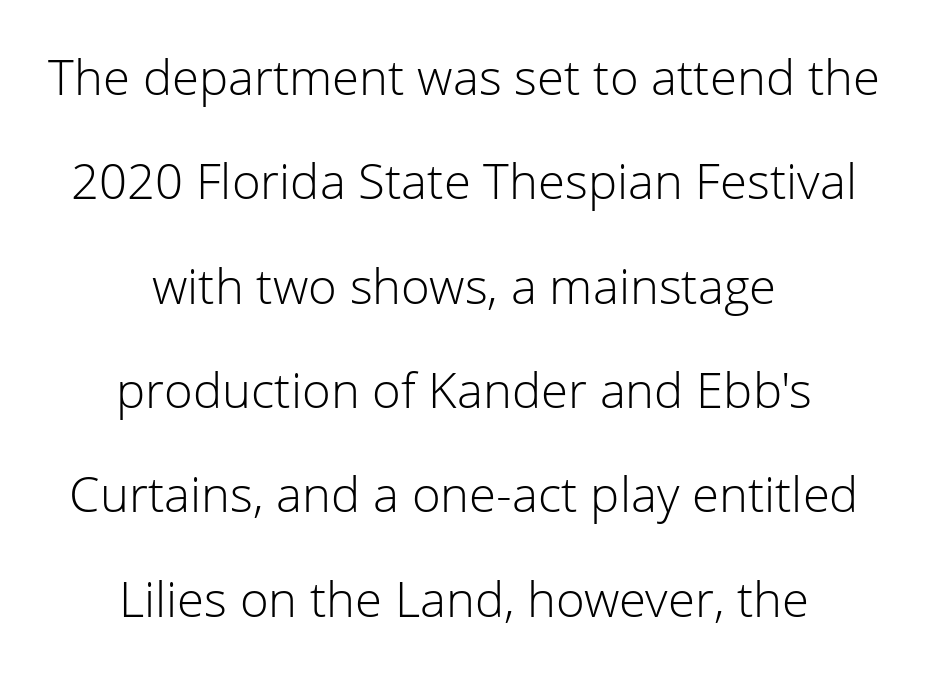
The image shows 49 px light sans-serif type, upright; set centered, loose line spacing (2.13x), normal letter spacing, not underlined; low stroke contrast and a medium x-height.
